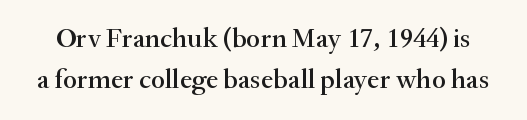
Is this a sans? No — the strokes have serifs. Honestly, the letter spacing is just normal — you wouldn't notice it. Unmarked baselines from the first word to the last. A roman cut, with each character standing at attention. Is this a fixed-width face? No — the glyphs have proportional, varying widths. Is there much room between lines? A standard amount, neither cramped nor airy.
